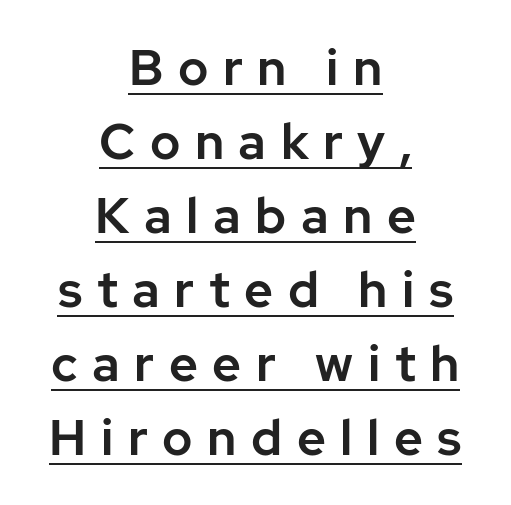
Q: Is the text italic (slanted)? A: No, it is upright.
Q: Is the typeface a serif or a sans-serif typeface? A: Sans-serif.
Q: Is the text underlined? A: Yes.
Q: How is the paragraph aligned? A: Centered.
Q: Is the spacing between letters normal or unusually wide? A: Unusually wide.
Q: Is the spacing between lines tight, normal or loose? A: Normal.
Q: Width (condensed, normal, or wide)? A: Normal.
Q: Stroke contrast? A: Low.
Q: x-height? A: Medium.
Q: Monospaced? A: No.
